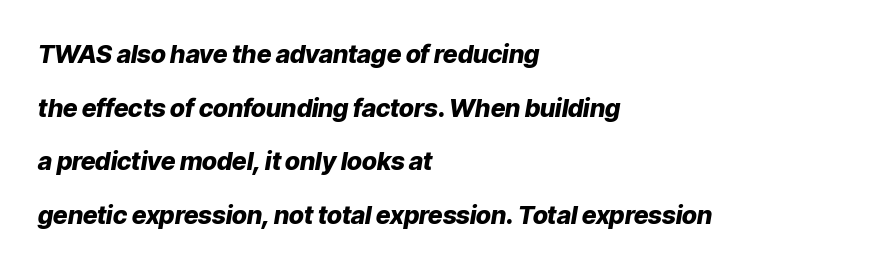
Q: Is the text bold? A: Yes.
Q: Is the text italic (slanted)? A: Yes, it leans right by about 9 degrees.
Q: Is the text underlined? A: No.
Q: How is the paragraph aligned? A: Left-aligned.
Q: Is the spacing between letters normal or unusually wide? A: Normal.
Q: Is the spacing between lines tight, normal or loose? A: Loose.
